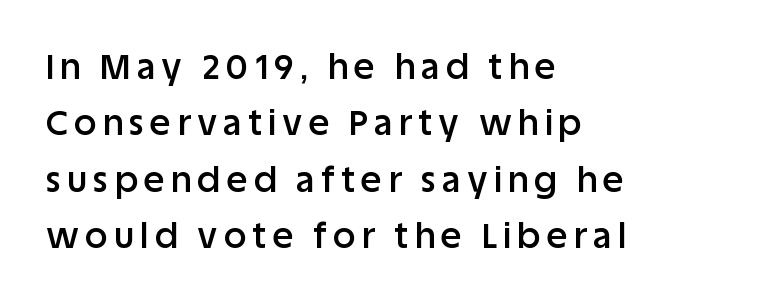
These lines sit exactly where default settings would place them. Words float on clear page, feet unadorned. Looks like regular typesetting: each glyph gets only the width it needs. Summary of weight: moderately heavy, a semibold. The lettering holds an erect, upright posture throughout. All the whitespace from short lines collects on the right.
